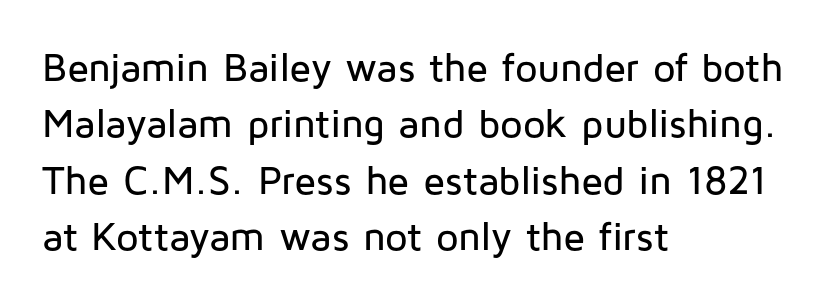
The image shows 40 px sans-serif type, upright; set left-aligned, normal line spacing (1.41x), normal letter spacing, not underlined; low stroke contrast and a medium x-height.
